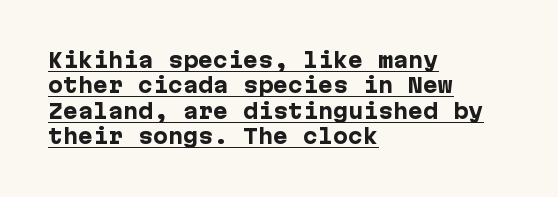
Q: Is the text bold? A: Yes.
Q: Is the text italic (slanted)? A: No, it is upright.
Q: Is the text underlined? A: Yes.
Q: How is the paragraph aligned? A: Left-aligned.
Q: Is the spacing between letters normal or unusually wide? A: Normal.
Q: Is the spacing between lines tight, normal or loose? A: Normal.
